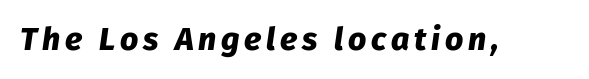
Anything drawn beneath the words? Only blank space. Strong, thick strokes mark this as bold type. Is this a fixed-width face? No — the glyphs have proportional, varying widths. Tall strokes in this sample are angled rather than plumb.
